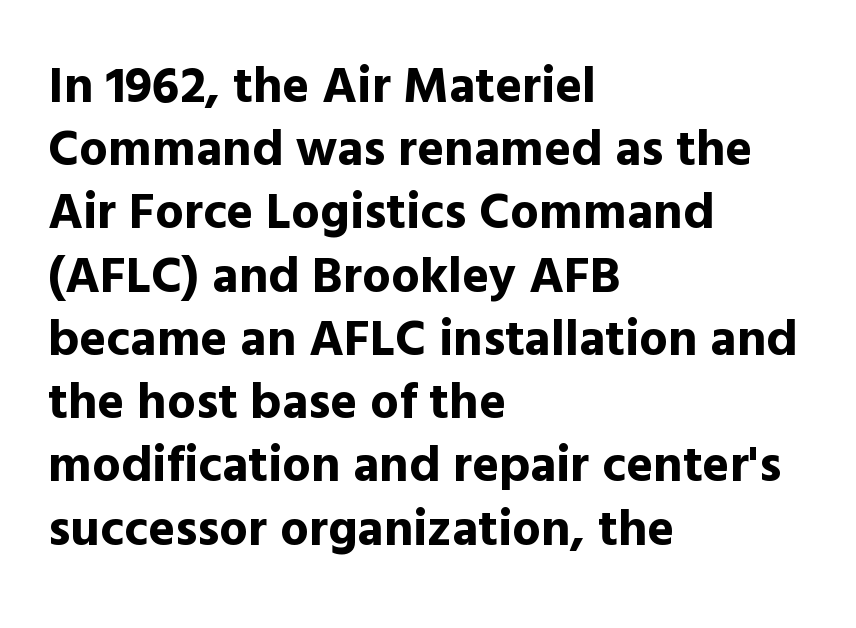
No italicization has been applied; the sample stays upright. Horizontal alignment here is leftward, the default for most running prose. You could not count columns in this text — the font is proportionally spaced. Glyph-to-glyph distance matches everyday printed text. This is heavy type, rendered in bold.
